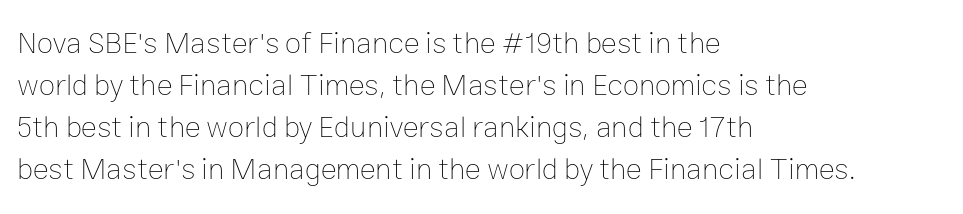
The image shows 30 px thin type, upright; set left-aligned, normal line spacing (1.4x), normal letter spacing, not underlined; low stroke contrast and a medium x-height.
